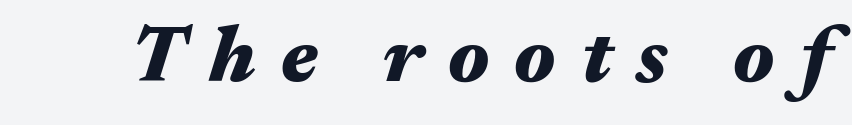
Q: Is the text bold? A: Yes.
Q: Is the text italic (slanted)? A: Yes, it leans right by about 17 degrees.
Q: Is the text underlined? A: No.
Q: Is the spacing between letters normal or unusually wide? A: Unusually wide.
Q: Width (condensed, normal, or wide)? A: Wide.
Q: Stroke contrast? A: Medium.
Q: x-height? A: Medium.
Q: Monospaced? A: No.
